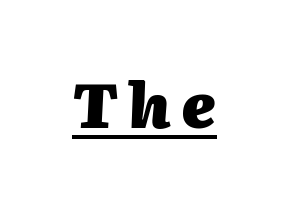
Emphasis-style slanted type is in use. These words are printed bold, with thick strokes throughout. Emphasis is given by a line drawn under the lettering. Each letter keeps its own natural width here, so spacing adapts to shape.
